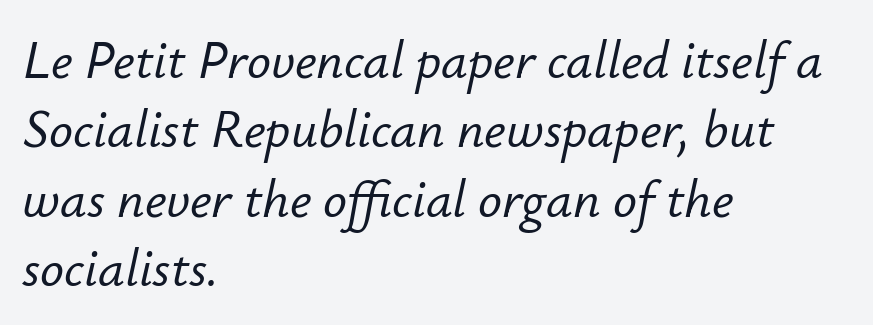
Words appear dense and cohesive because spacing is normal. Yep, that's italic — everything's leaning. Every row of glyphs begins at an identical x-position on the left. This rendering features lettering with no underline. The rendering uses a moderate line-height, typical for paragraphs. Looks like regular typesetting: each glyph gets only the width it needs.
